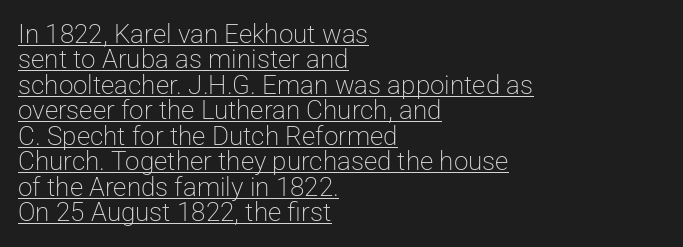
The face used here appears with an underline applied. Style check: upright. No extra tracking has been applied to these lines. In terms of leading, this rendering errs on the cramped side. The compositor pushed each line to the left boundary. Stems and bowls with no extra thickness — not bold.
